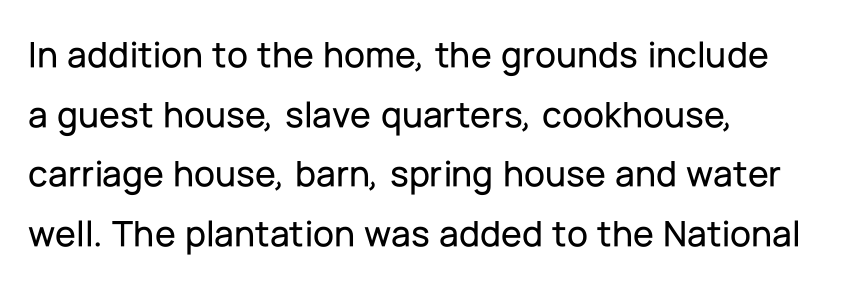
Upright lettering throughout. Line beginnings align vertically; line endings do not. Regarding serifs, this sample does without them. Spacing verdict: proportional, widths tailored to each character. Underline: absent. Words appear dense and cohesive because spacing is normal.
